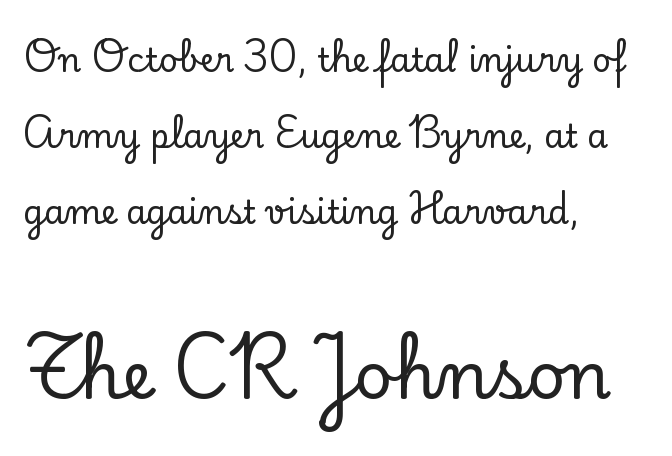
The image shows 66 px serif type, upright; set left-aligned, loose line spacing (2.3x), normal letter spacing, not underlined; the second (bottom) block is 2.0x larger; low stroke contrast and a small x-height.
